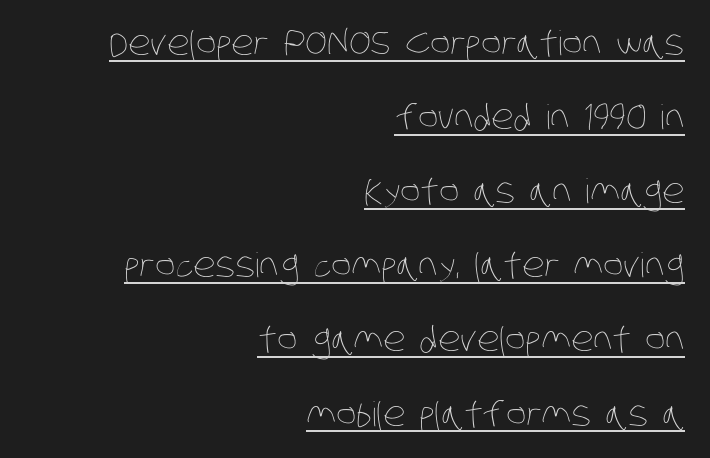
Compared with typical paragraphs, the rows here are farther apart. The ragged edge is on the left, which tells us the setting is flush right. The rendering uses the underline text-decoration. Words appear dense and cohesive because spacing is normal.
